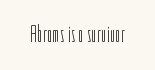
Only glyphs here, with clear space below each row. Notice how the stems are strictly vertical — no italics here. Between one letter and the next there's only the usual sliver of space. Is this a heavy cut? Hardly; it is regular or lighter.
